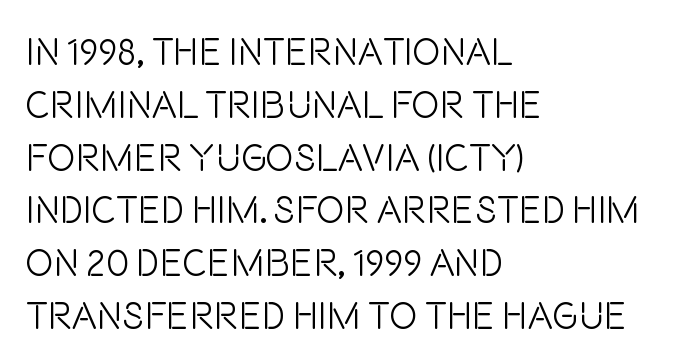
Q: Is the text bold? A: No.
Q: Is the text italic (slanted)? A: No, it is upright.
Q: Is the typeface a serif or a sans-serif typeface? A: Sans-serif.
Q: Is the text underlined? A: No.
Q: How is the paragraph aligned? A: Left-aligned.
Q: Is the spacing between letters normal or unusually wide? A: Normal.
Q: Is the spacing between lines tight, normal or loose? A: Normal.
Q: Width (condensed, normal, or wide)? A: Condensed.
Q: Stroke contrast? A: Low.
Q: x-height? A: Large.
Q: Monospaced? A: No.
